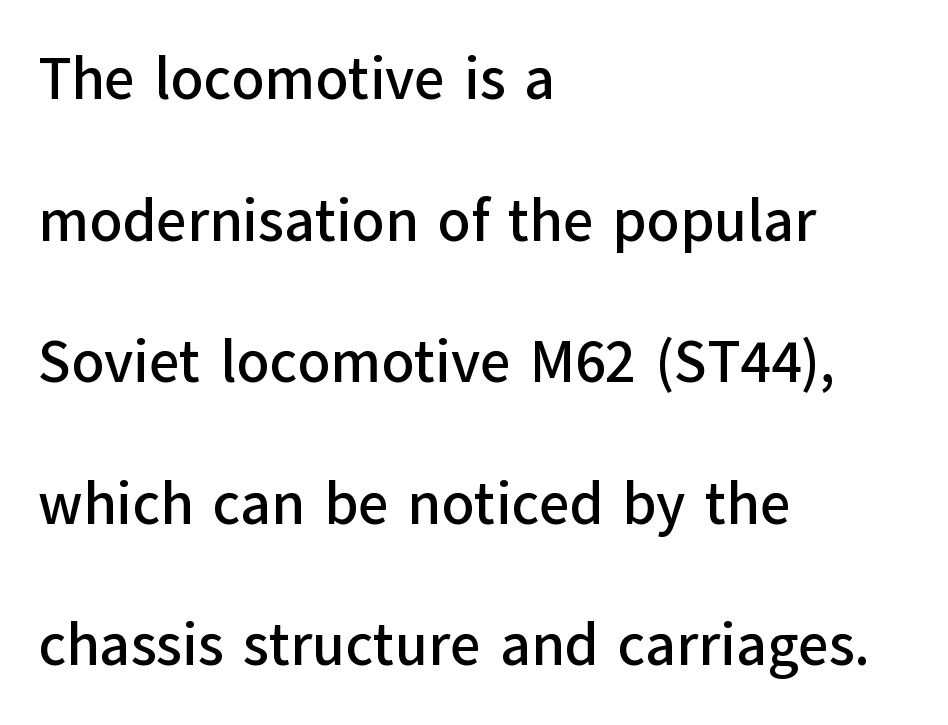
The image shows 59 px sans-serif type, upright; set left-aligned, loose line spacing (2.4x), normal letter spacing, not underlined; low stroke contrast and a medium x-height.
